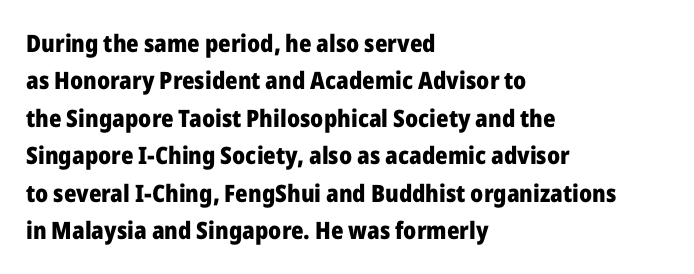
Underline: absent. Strokes here are thick enough to call this a true bold. This block has exactly the height ordinary leading produces. Standard letterfit; no display-style spreading of the glyphs. The lines are quadded left.
